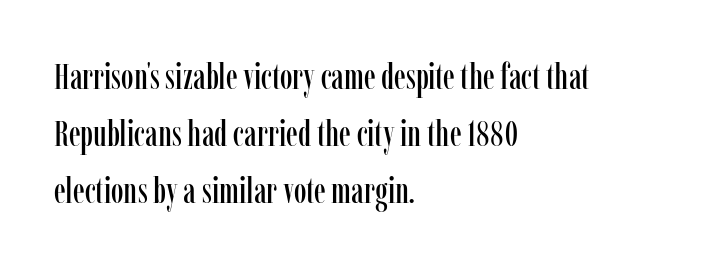
{"serif": "yes", "italic": "no", "width": "condensed", "stroke_contrast": "low", "x_height": "medium", "monospaced": "no", "underline": "no", "align": "left", "line_spacing": "normal", "line_spacing_ratio": 1.59, "letter_spacing": "normal", "letter_spacing_em": 0.0, "glyph_px": 36}
